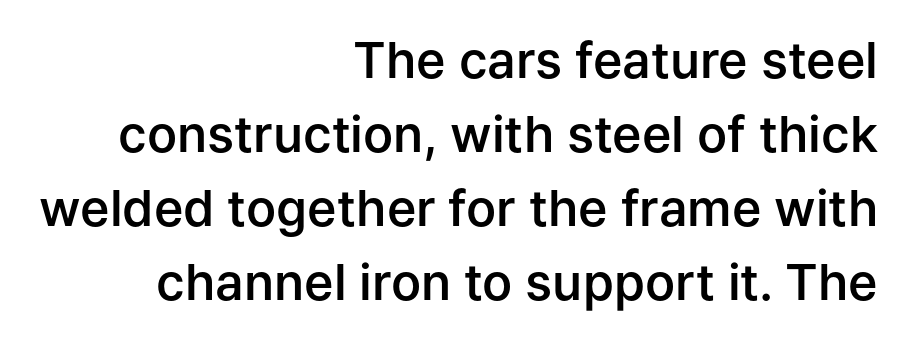
Q: Is the text bold? A: Semi-bold.
Q: Is the text italic (slanted)? A: No, it is upright.
Q: Is the typeface a serif or a sans-serif typeface? A: Sans-serif.
Q: Is the text underlined? A: No.
Q: How is the paragraph aligned? A: Right-aligned.
Q: Is the spacing between letters normal or unusually wide? A: Normal.
Q: Is the spacing between lines tight, normal or loose? A: Normal.
Q: Width (condensed, normal, or wide)? A: Normal.
Q: Stroke contrast? A: Low.
Q: x-height? A: Medium.
Q: Monospaced? A: No.
